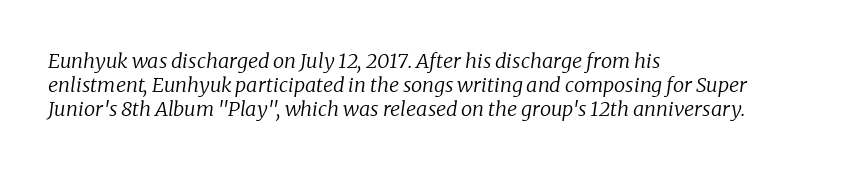
The image shows 20 px text type, italic (leaning right); set left-aligned, line spacing 1.21x, normal letter spacing, not underlined.
